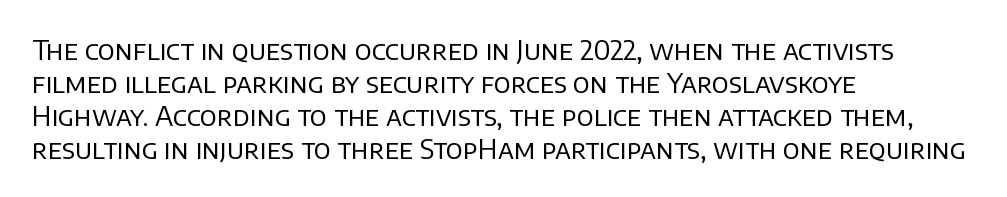
{"italic": "no", "bold": "no", "underline": "no", "align": "left", "line_spacing_ratio": 1.22, "letter_spacing": "normal", "letter_spacing_em": 0.0, "glyph_px": 27}
